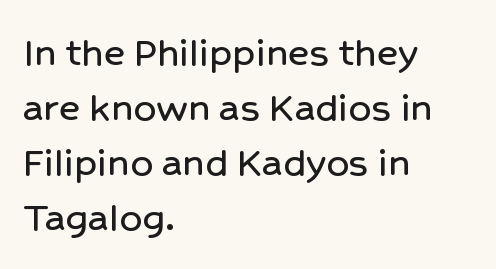
Q: Is the text italic (slanted)? A: No, it is upright.
Q: Is the typeface a serif or a sans-serif typeface? A: Sans-serif.
Q: Is the text underlined? A: No.
Q: How is the paragraph aligned? A: Left-aligned.
Q: Is the spacing between letters normal or unusually wide? A: Normal.
Q: Width (condensed, normal, or wide)? A: Normal.
Q: Stroke contrast? A: Low.
Q: x-height? A: Medium.
Q: Monospaced? A: No.
